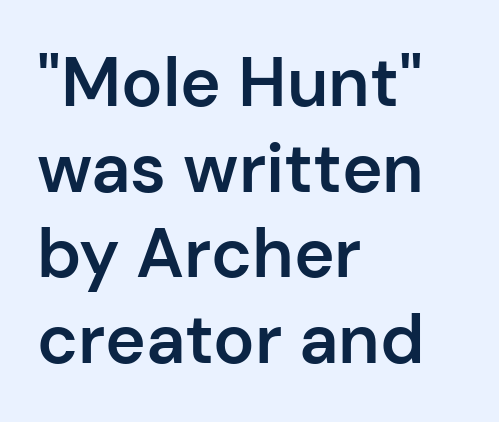
{"serif": "no", "italic": "no", "bold": "semi", "weight": "semibold", "width": "normal", "stroke_contrast": "low", "x_height": "medium", "monospaced": "no", "underline": "no", "align": "left", "line_spacing_ratio": 1.24, "letter_spacing": "normal", "letter_spacing_em": 0.0, "glyph_px": 69}
